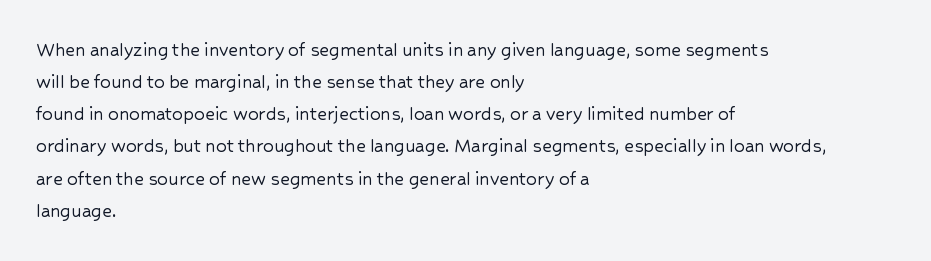
The image shows 21 px text type, upright; set left-aligned, normal line spacing (1.53x), normal letter spacing, not underlined.
